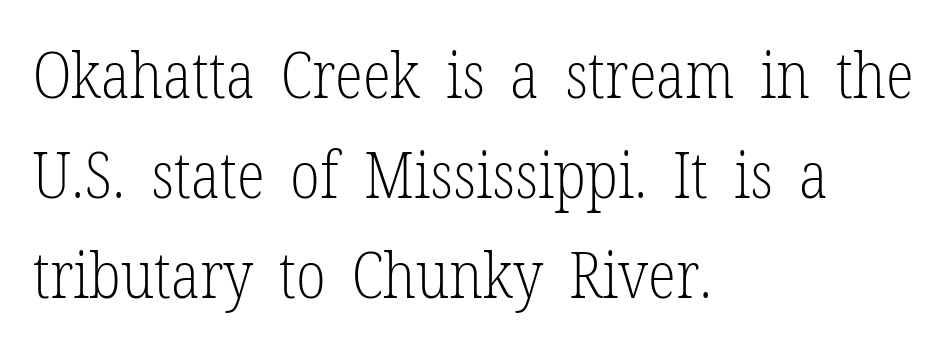
Q: Is the text bold? A: No.
Q: Is the text italic (slanted)? A: No, it is upright.
Q: Is the typeface a serif or a sans-serif typeface? A: Serif.
Q: Is the text underlined? A: No.
Q: How is the paragraph aligned? A: Left-aligned.
Q: Is the spacing between letters normal or unusually wide? A: Normal.
Q: Is the spacing between lines tight, normal or loose? A: Normal.
Q: Width (condensed, normal, or wide)? A: Condensed.
Q: Stroke contrast? A: Low.
Q: x-height? A: Medium.
Q: Monospaced? A: No.
